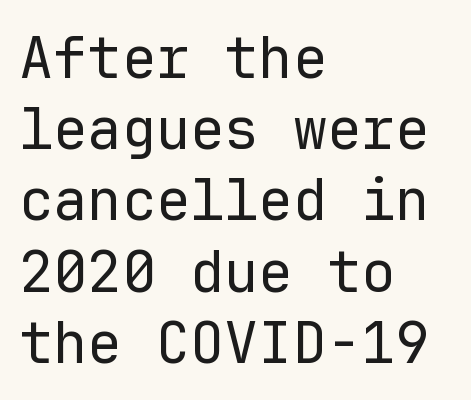
{"serif": "no", "italic": "no", "bold": "no", "weight": "regular", "width": "normal", "stroke_contrast": "low", "x_height": "medium", "monospaced": "yes", "underline": "no", "align": "left", "line_spacing": "normal", "line_spacing_ratio": 1.25, "letter_spacing": "normal", "letter_spacing_em": 0.0, "glyph_px": 57}
